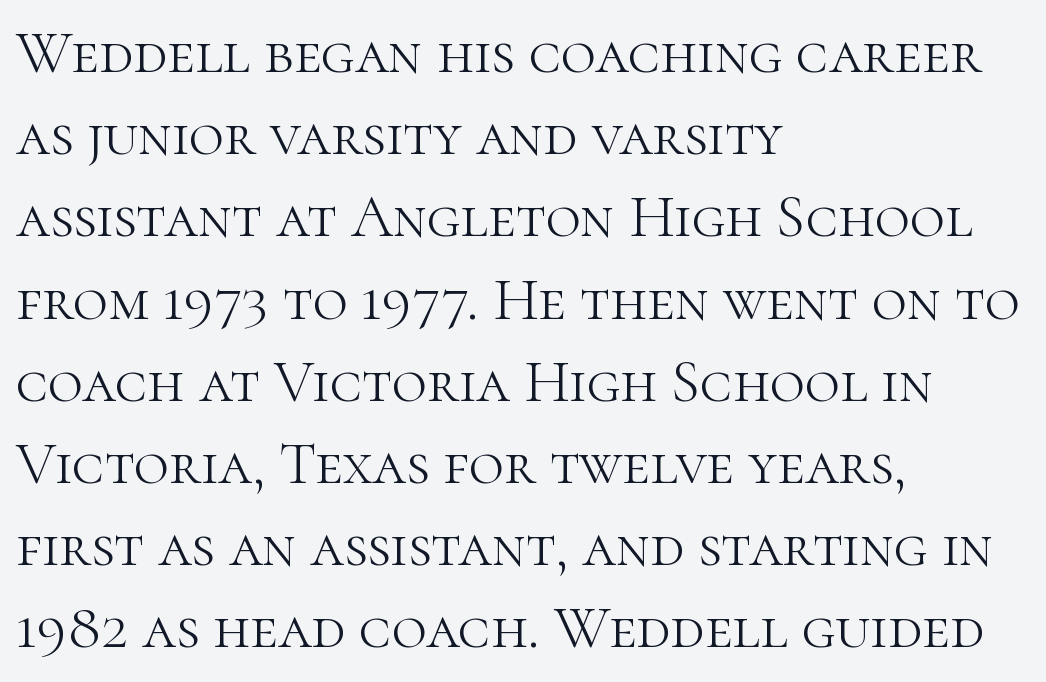
{"serif": "yes", "italic": "no", "bold": "no", "weight": "light", "width": "normal", "stroke_contrast": "high", "x_height": "medium", "monospaced": "no", "underline": "no", "align": "left", "line_spacing": "normal", "line_spacing_ratio": 1.37, "letter_spacing": "normal", "letter_spacing_em": 0.0, "glyph_px": 60}
